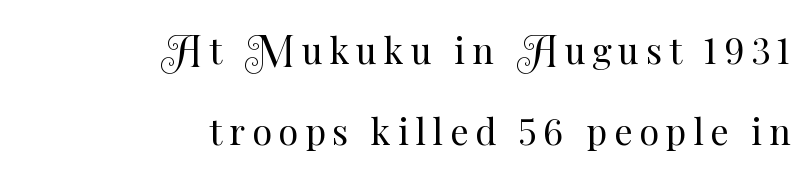
Q: Is the text bold? A: No.
Q: Is the text italic (slanted)? A: No, it is upright.
Q: Is the text underlined? A: No.
Q: How is the paragraph aligned? A: Right-aligned.
Q: Is the spacing between lines tight, normal or loose? A: Loose.
Q: Width (condensed, normal, or wide)? A: Normal.
Q: Stroke contrast? A: Medium.
Q: x-height? A: Small.
Q: Monospaced? A: No.
